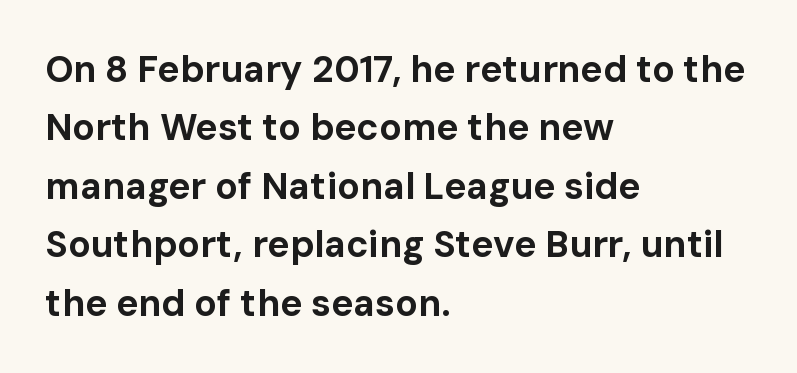
You could not count columns in this text — the font is proportionally spaced. The face used here has the dense, thick strokes of a bold. Notice how descenders clear the ascenders below comfortably — that's standard leading. Letterform terminals end flat and unadorned throughout the passage.
